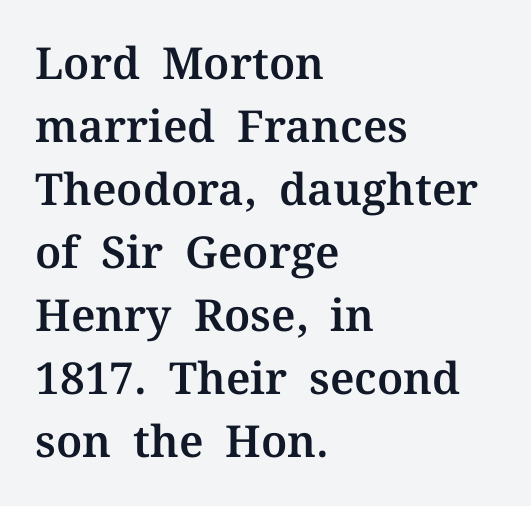
Interline gaps are of average width in this sample. Between one letter and the next there's only the usual sliver of space. The strip under each line holds only bare page. Note the varied advance widths — an 'i' is clearly narrower than an 'm'.
